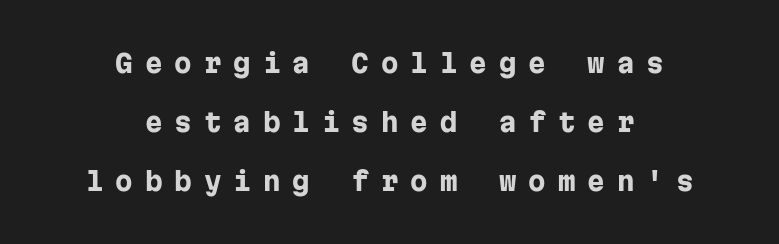
{"italic": "no", "bold": "yes", "underline": "no", "align": "center", "line_spacing": "loose", "line_spacing_ratio": 2.36, "letter_spacing": "wide", "letter_spacing_em": 0.48, "glyph_px": 25}
